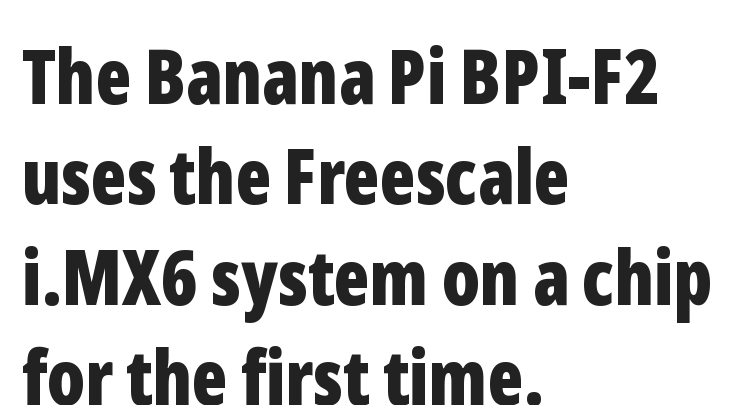
The image shows 76 px bold, condensed sans-serif type, upright; set left-aligned, normal line spacing (1.32x), normal letter spacing, not underlined; low stroke contrast and a medium x-height.
